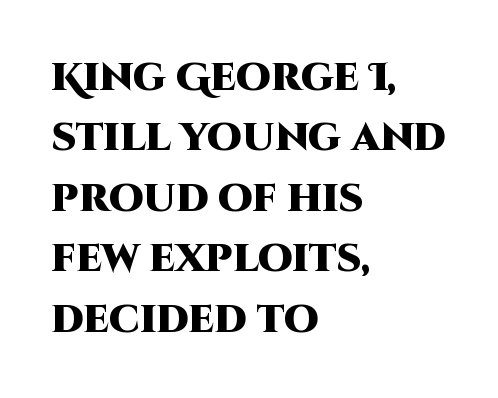
{"serif": "no", "italic": "no", "bold": "yes", "weight": "heavy", "width": "normal", "stroke_contrast": "high", "x_height": "large", "monospaced": "no", "underline": "no", "align": "left", "line_spacing": "normal", "line_spacing_ratio": 1.55, "letter_spacing": "normal", "letter_spacing_em": 0.0, "glyph_px": 39}
